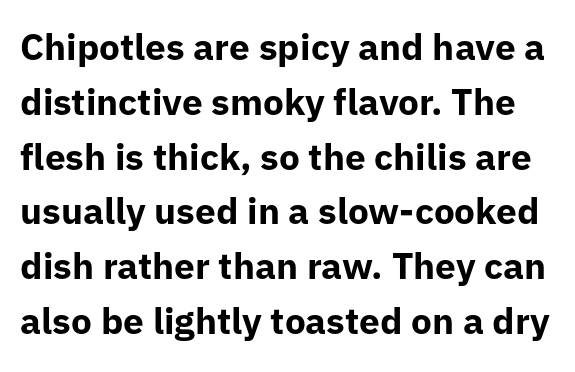
Q: Is the text bold? A: Yes.
Q: Is the text italic (slanted)? A: No, it is upright.
Q: Is the typeface a serif or a sans-serif typeface? A: Sans-serif.
Q: Is the text underlined? A: No.
Q: Is the spacing between letters normal or unusually wide? A: Normal.
Q: Is the spacing between lines tight, normal or loose? A: Normal.
Q: Width (condensed, normal, or wide)? A: Normal.
Q: Stroke contrast? A: Low.
Q: x-height? A: Medium.
Q: Monospaced? A: No.
